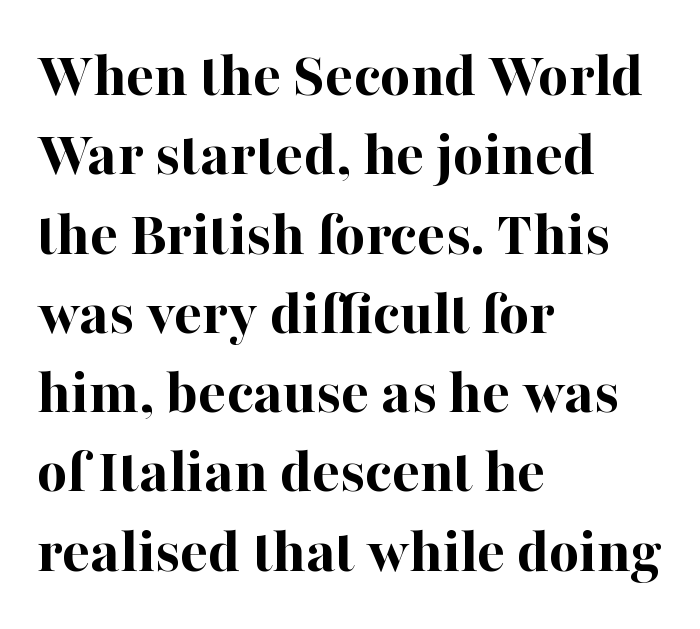
{"serif": "yes", "italic": "no", "bold": "yes", "weight": "bold", "width": "normal", "stroke_contrast": "high", "x_height": "medium", "monospaced": "no", "underline": "no", "align": "left", "line_spacing_ratio": 1.22, "letter_spacing": "normal", "letter_spacing_em": 0.0, "glyph_px": 65}
